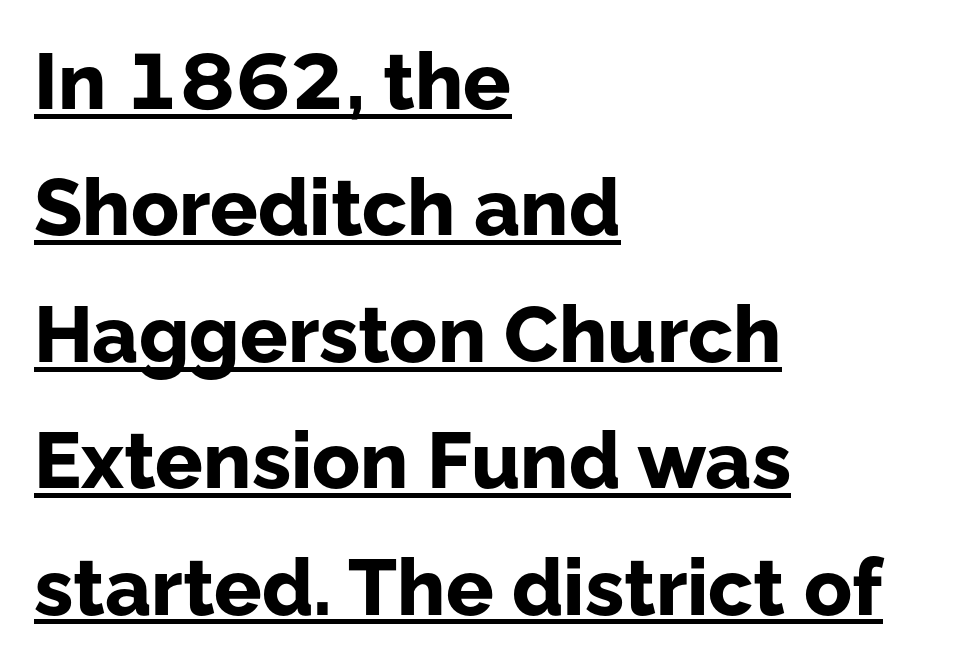
The image shows 79 px bold sans-serif type, upright; set left-aligned, normal line spacing (1.6x), normal letter spacing, underlined; low stroke contrast and a medium x-height.
